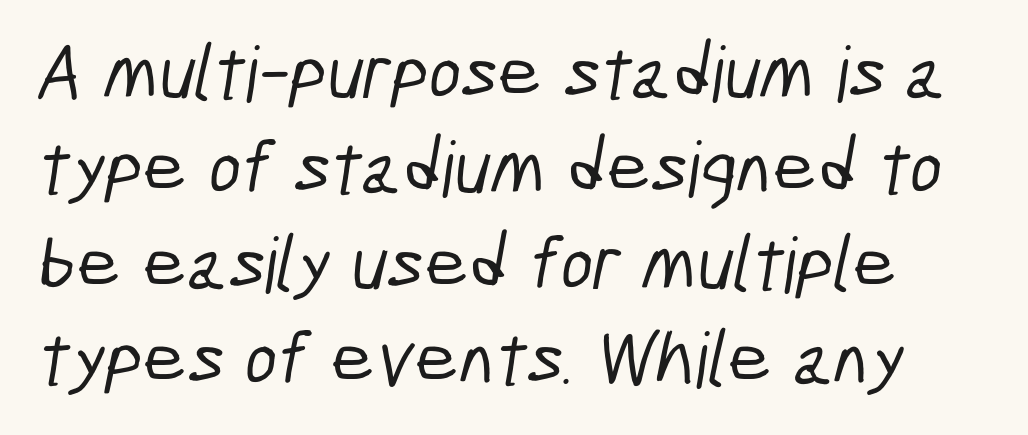
Q: Is the typeface a serif or a sans-serif typeface? A: Sans-serif.
Q: Is the text underlined? A: No.
Q: How is the paragraph aligned? A: Left-aligned.
Q: Is the spacing between letters normal or unusually wide? A: Normal.
Q: Width (condensed, normal, or wide)? A: Condensed.
Q: Stroke contrast? A: Low.
Q: x-height? A: Medium.
Q: Monospaced? A: No.
